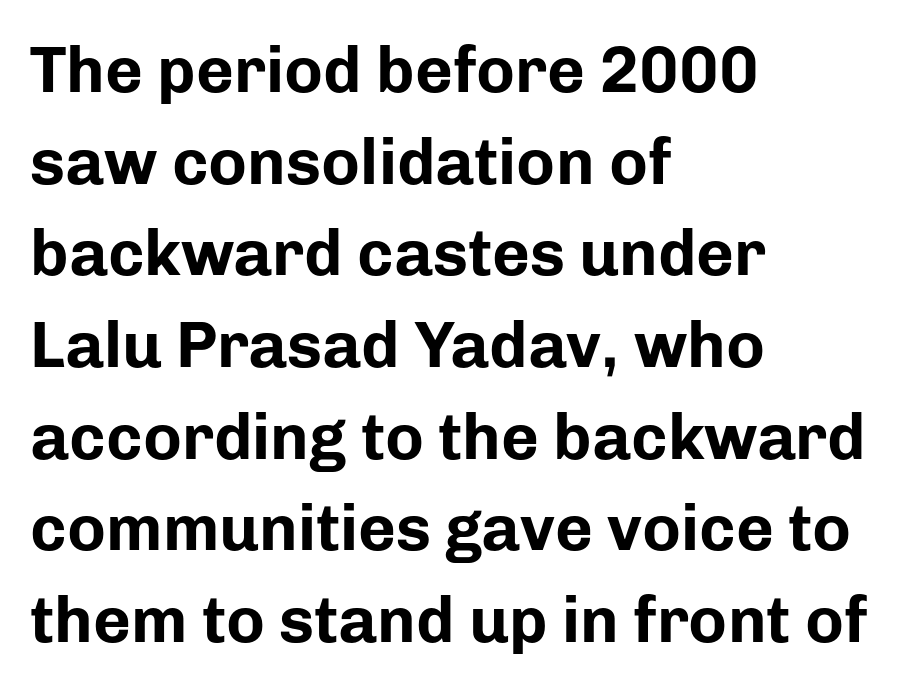
{"serif": "no", "italic": "no", "bold": "yes", "weight": "bold", "width": "normal", "stroke_contrast": "low", "x_height": "medium", "monospaced": "no", "underline": "no", "align": "left", "line_spacing": "normal", "line_spacing_ratio": 1.41, "letter_spacing": "normal", "letter_spacing_em": 0.0, "glyph_px": 65}
